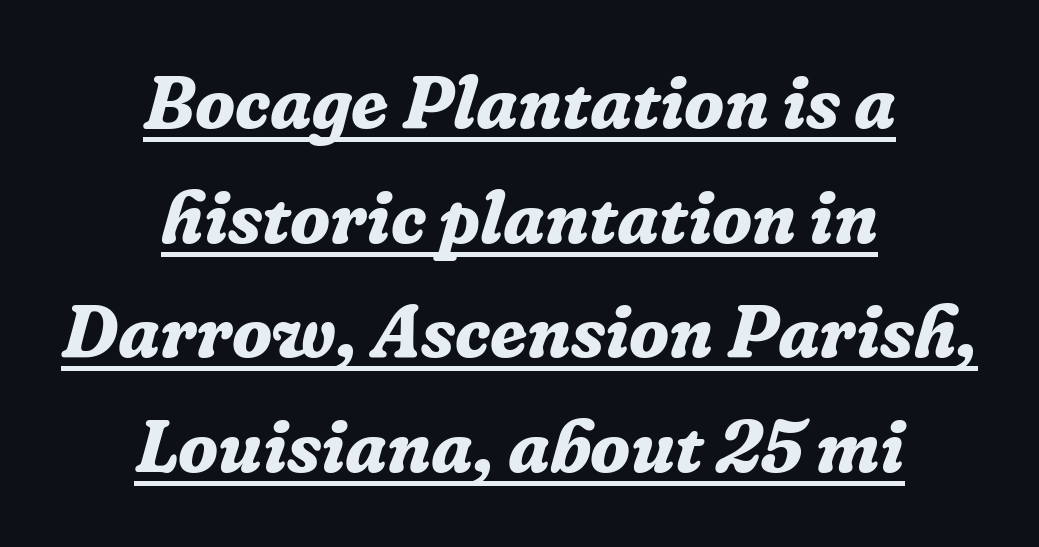
Is there much room between lines? A standard amount, neither cramped nor airy. Short note: letters normally spaced. Rendered with sloped, italic letterforms. The compositor balanced each line on the midline. The face used here is proportionally spaced, like ordinary book or web type. Plenty of ink on the page — the face is bold.
